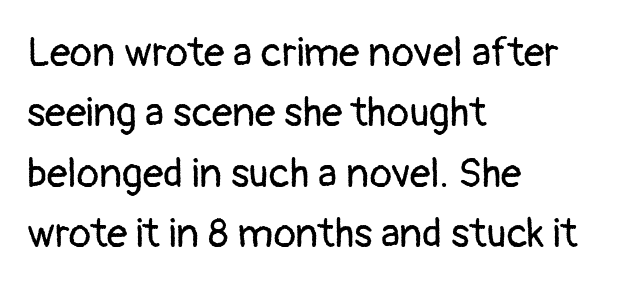
Vertical strokes here are truly vertical. Decoration check: the copy has no underline. The line-height multiplier appears to be the usual default. Each word holds together tightly as a unit, with standard inter-letter gaps.
